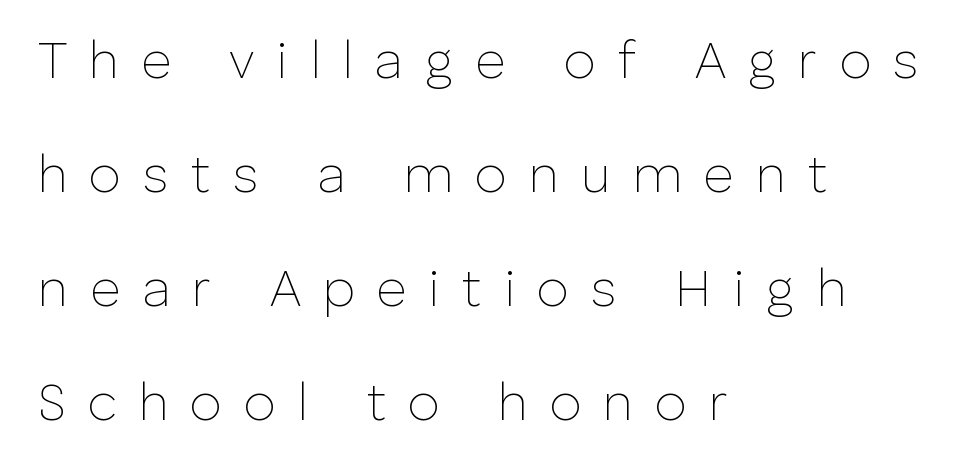
Q: Is the text bold? A: No.
Q: Is the text italic (slanted)? A: No, it is upright.
Q: Is the typeface a serif or a sans-serif typeface? A: Sans-serif.
Q: Is the text underlined? A: No.
Q: How is the paragraph aligned? A: Left-aligned.
Q: Is the spacing between letters normal or unusually wide? A: Unusually wide.
Q: Is the spacing between lines tight, normal or loose? A: Loose.
Q: Width (condensed, normal, or wide)? A: Normal.
Q: Stroke contrast? A: Low.
Q: x-height? A: Medium.
Q: Monospaced? A: No.
